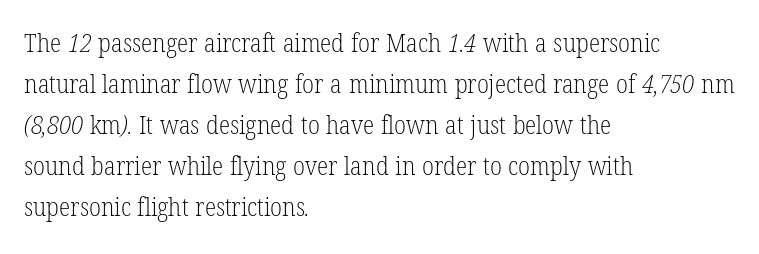
The image shows 26 px text type; set left-aligned, normal line spacing (1.58x), normal letter spacing, not underlined.
